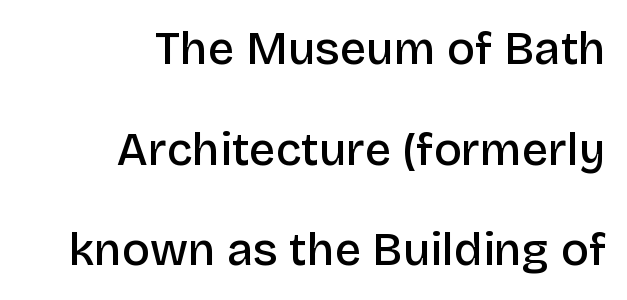
The rag falls on the left side of this text block. Widely set lines give the paragraph a tall, airy silhouette. Stroke thickness is moderately raised; the sample reads as semibold. Standard letterfit; no display-style spreading of the glyphs. A typesetter would label this face a sans.
